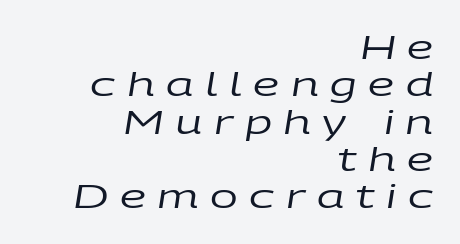
Q: Is the text bold? A: No.
Q: Is the text italic (slanted)? A: Yes, it leans right by about 9 degrees.
Q: Is the text underlined? A: No.
Q: How is the paragraph aligned? A: Right-aligned.
Q: Is the spacing between letters normal or unusually wide? A: Unusually wide.
Q: Is the spacing between lines tight, normal or loose? A: Tight.
Q: Width (condensed, normal, or wide)? A: Wide.
Q: Stroke contrast? A: Low.
Q: x-height? A: Large.
Q: Monospaced? A: No.
